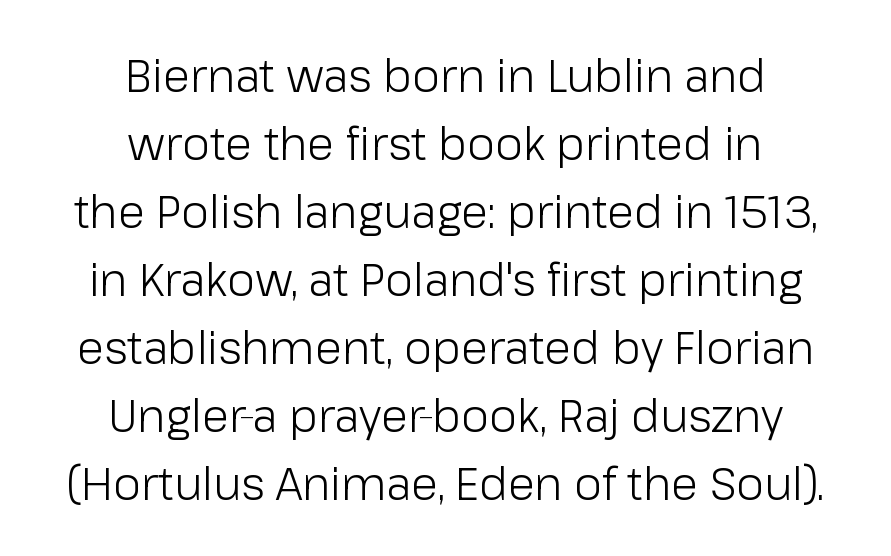
The image shows 45 px light sans-serif type, upright; set centered, normal line spacing (1.51x), normal letter spacing, not underlined; low stroke contrast and a medium x-height.
